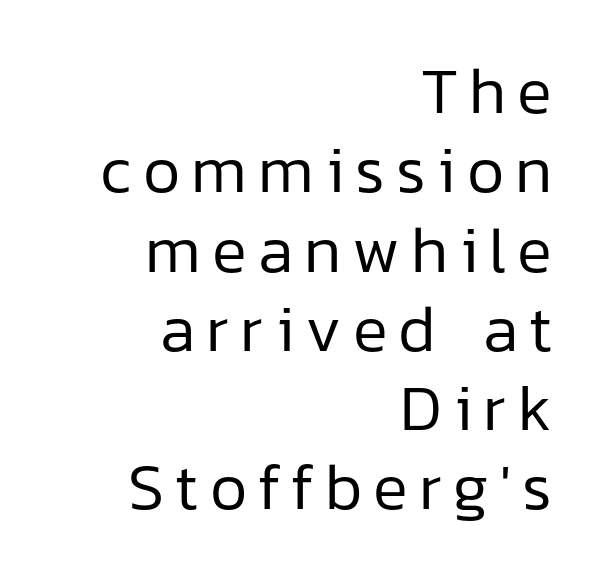
Stroke terminals: plain, sans-serif. Each line ends at the same right margin while the left side varies. Style check: upright. You could not count columns in this text — the font is proportionally spaced.
